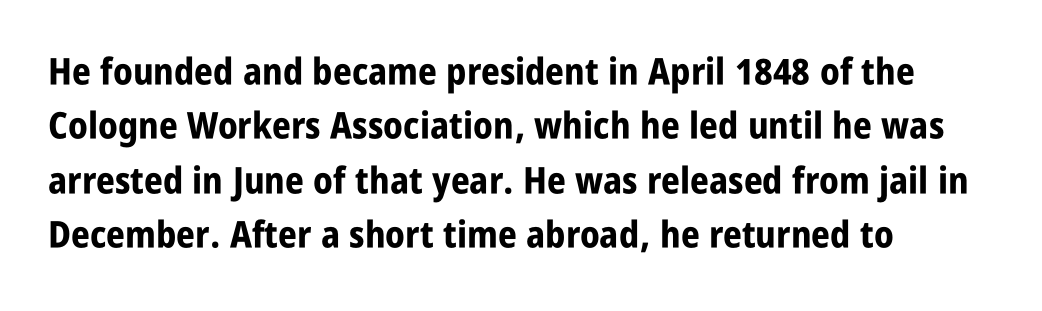
Q: Is the text bold? A: Yes.
Q: Is the text italic (slanted)? A: No, it is upright.
Q: Is the typeface a serif or a sans-serif typeface? A: Sans-serif.
Q: Is the text underlined? A: No.
Q: How is the paragraph aligned? A: Left-aligned.
Q: Is the spacing between letters normal or unusually wide? A: Normal.
Q: Is the spacing between lines tight, normal or loose? A: Normal.
Q: Width (condensed, normal, or wide)? A: Condensed.
Q: Stroke contrast? A: Low.
Q: x-height? A: Large.
Q: Monospaced? A: No.
